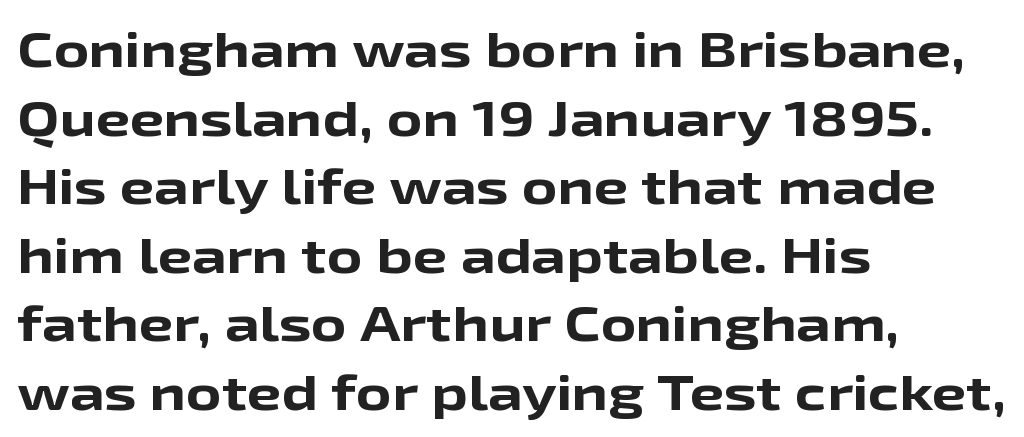
Designer's note — italics off, roman on. This sample is left-justified, so line endings fall wherever the words run out. Varying glyph widths throughout — classic text-font behaviour. Unmarked baselines from the first word to the last. Each letter's strokes conclude bluntly, with no projecting serifs.
